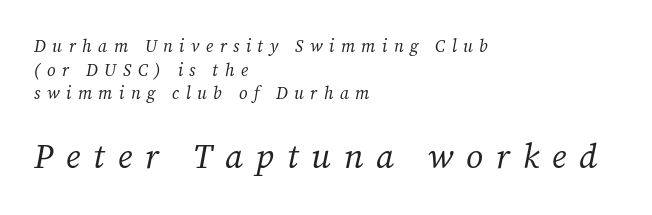
Each row of text sits above clean, open space. One-word summary of the alignment: left. Each stroke keeps to a modest, everyday thickness or less. Spacing between characters has been opened up far beyond the box default. A student would notice the bottom passage is typeset larger than what precedes it. Spacing verdict: proportional, widths tailored to each character.
